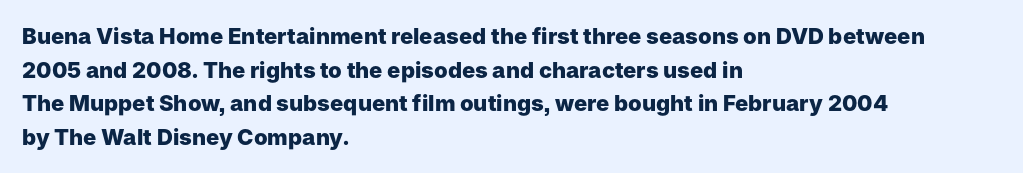
The image shows 22 px bold type, upright; set left-aligned, normal line spacing (1.53x), normal letter spacing, not underlined.
